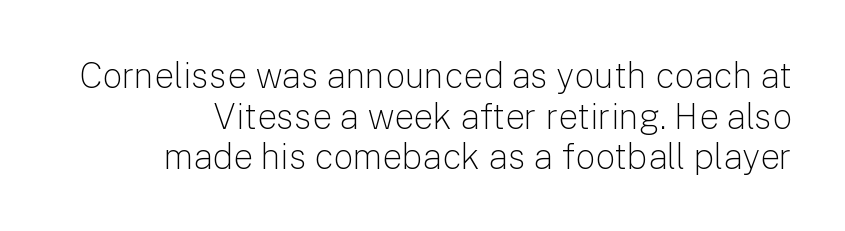
Default kerning and tracking; the words read as compact shapes. Rendered with straight, roman letterforms. The letters advance in unequal steps, a hallmark of proportional type. One-word summary of the alignment: right.
